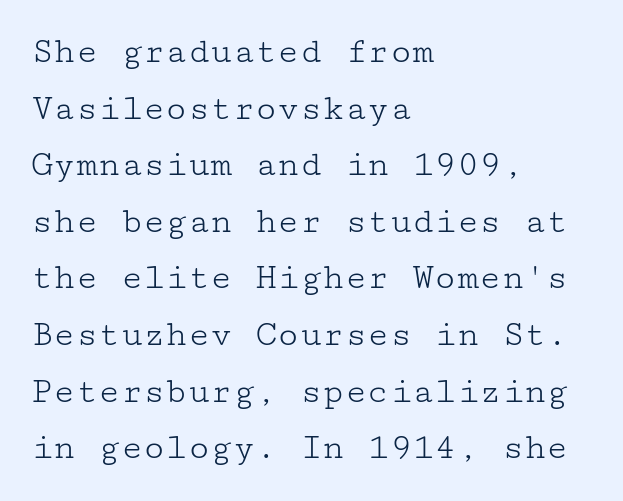
{"serif": "yes", "italic": "no", "bold": "no", "weight": "light", "width": "wide", "stroke_contrast": "low", "x_height": "medium", "underline": "no", "align": "left", "line_spacing": "normal", "line_spacing_ratio": 1.53, "letter_spacing": "normal", "letter_spacing_em": 0.0, "glyph_px": 37}
